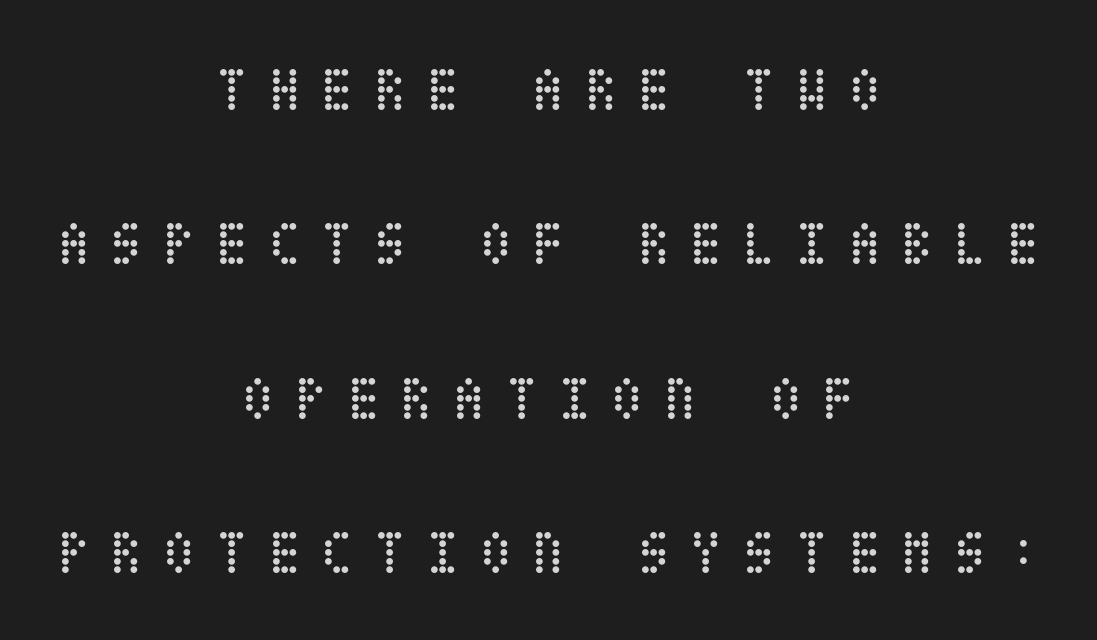
The typesetter chose a symmetrical, centered arrangement here. The tracking jumps out immediately: characters are airy and widely separated. Underlining? Definitely not there. Characters remain perfectly vertical along every line. Each stroke keeps to a modest, everyday thickness or less. Widely set lines give the paragraph a tall, airy silhouette.
